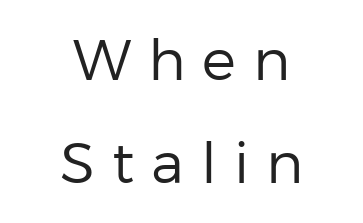
The image shows 57 px regular-weight sans-serif type, upright; set centered, line spacing 1.81x, unusually wide letter spacing (+0.3 em), not underlined; low stroke contrast and a medium x-height.
